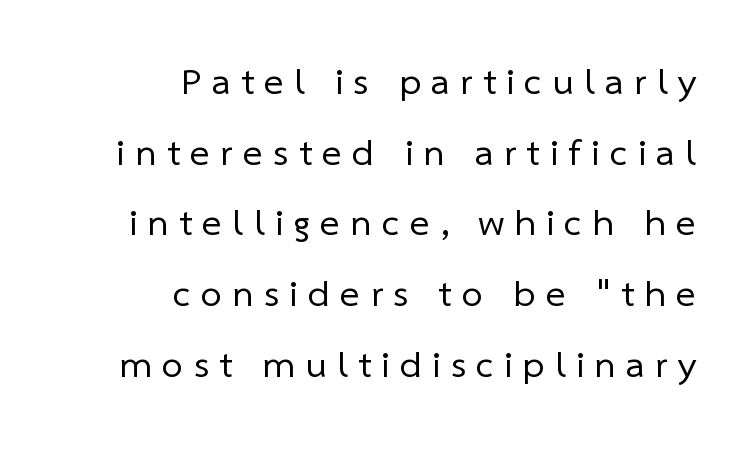
The image shows 38 px regular-weight sans-serif type; set right-aligned, line spacing 1.86x, unusually wide letter spacing (+0.27 em), not underlined; low stroke contrast and a medium x-height.
